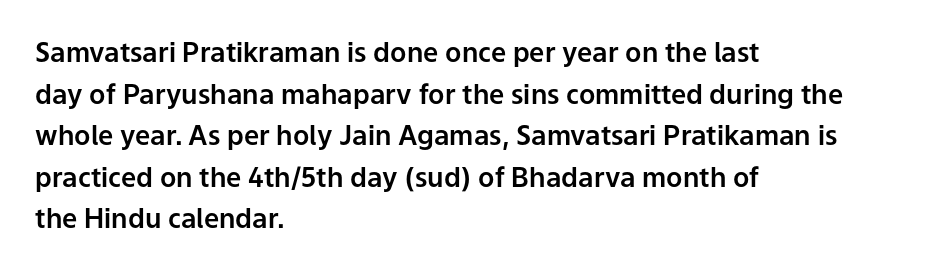
Q: Is the text italic (slanted)? A: No, it is upright.
Q: Is the text underlined? A: No.
Q: How is the paragraph aligned? A: Left-aligned.
Q: Is the spacing between letters normal or unusually wide? A: Normal.
Q: Is the spacing between lines tight, normal or loose? A: Normal.
